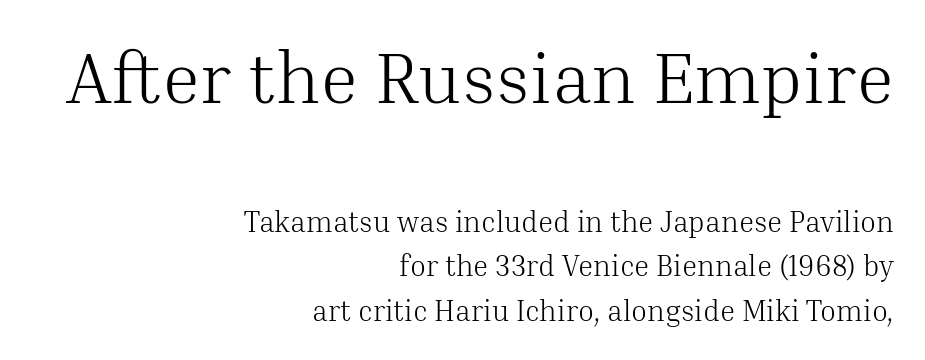
The image shows 73 px light serif type, upright; set right-aligned, normal line spacing (1.55x), normal letter spacing, not underlined; the first (top) block is 2.52x larger; medium stroke contrast and a medium x-height.
